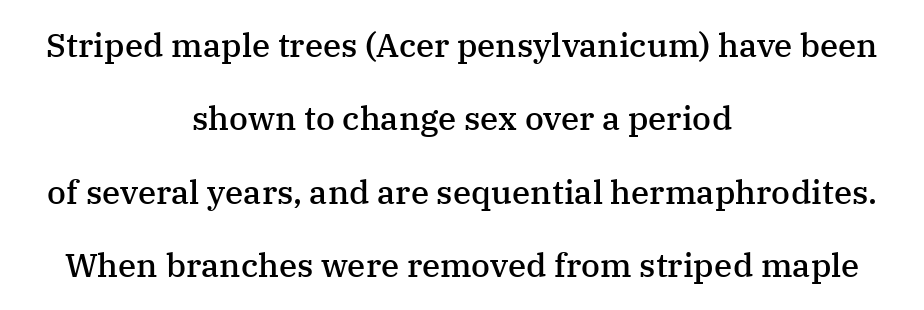
The image shows 33 px semibold serif type, upright; set centered, loose line spacing (2.22x), normal letter spacing, not underlined; medium stroke contrast and a medium x-height.
